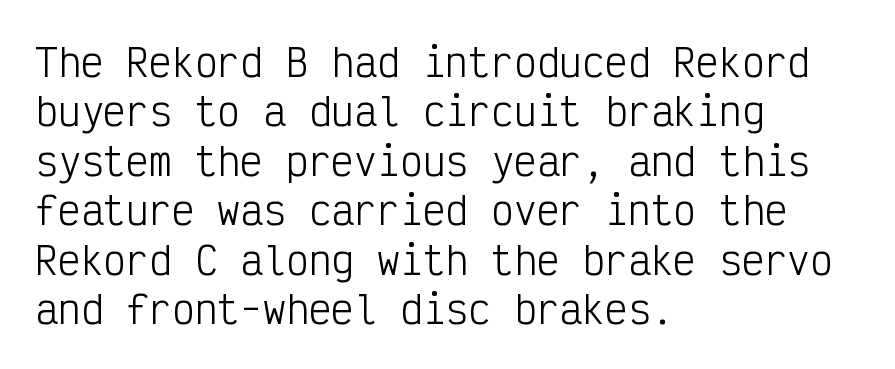
No extra tracking has been applied to these lines. The foot of each line stays bare and open. Rows of type keep a routine distance in the vertical direction. Tall strokes in this sample are plumb rather than angled. Note the uniform advance width — an 'i' takes as much space as an 'm'. Unbolded letterforms with no extra heft.
